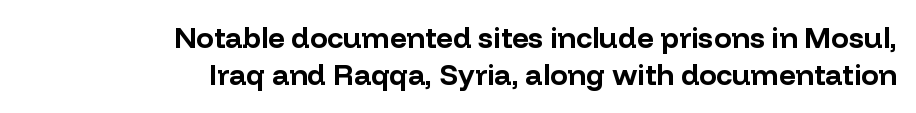
The image shows 29 px bold sans-serif type, upright; set right-aligned, normal line spacing (1.28x), normal letter spacing, not underlined; low stroke contrast and a medium x-height.
